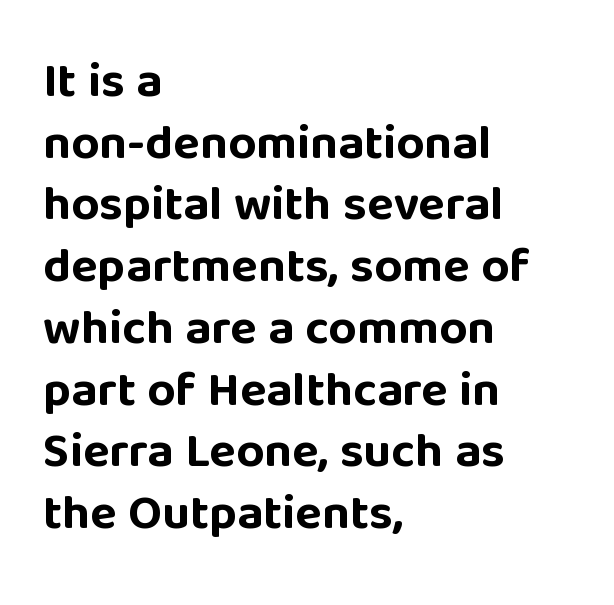
Stroke terminals: plain, sans-serif. A dark, heavy texture on the line: the type is bold. Character widths vary here, with narrow letters taking less room than wide ones. In terms of leading, this rendering sits right in the middle.
